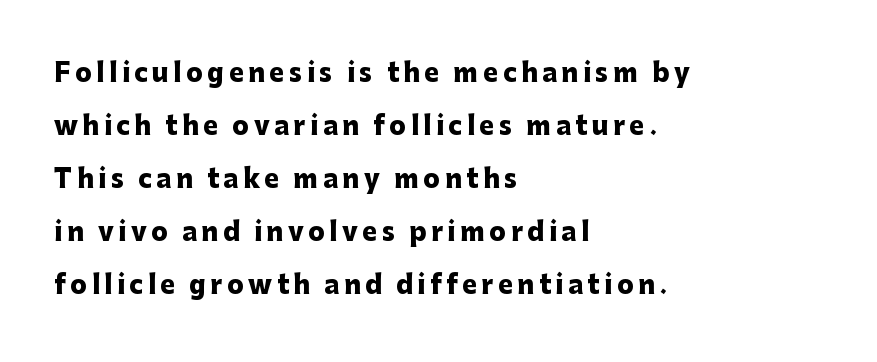
Q: Is the text bold? A: Yes.
Q: Is the text italic (slanted)? A: No, it is upright.
Q: Is the text underlined? A: No.
Q: How is the paragraph aligned? A: Left-aligned.
Q: Is the spacing between lines tight, normal or loose? A: Loose.
